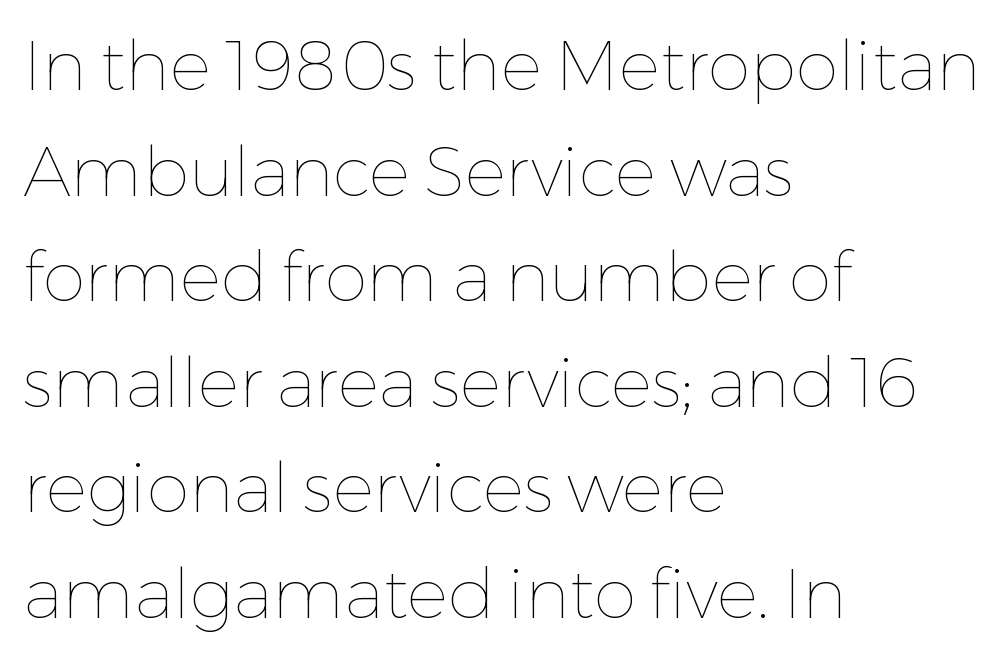
The font is comparable to plain body text, perhaps lighter. Short note: letters normally spaced. The string is rendered with underlining switched off. The lines in this sample share a left origin and differ only in where they stop.
